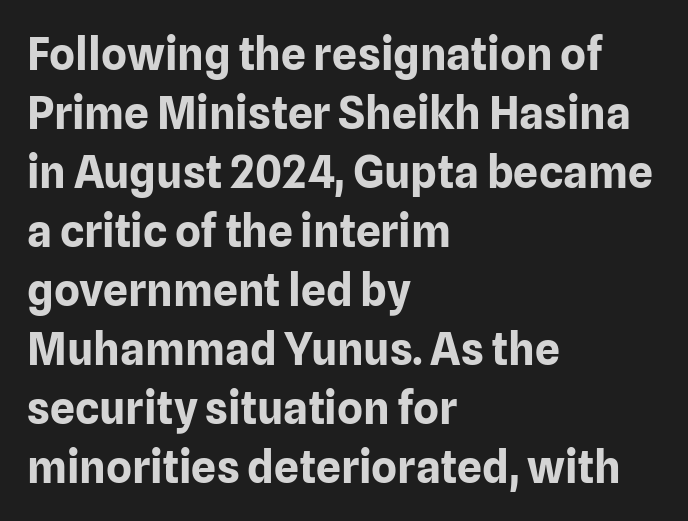
The specimen reads as upright at a glance. The rendering uses a bold face; every stroke is thick and dark. The glyphs are unaccompanied by any horizontal stroke below them. The rendering uses a moderate line-height, typical for paragraphs.
